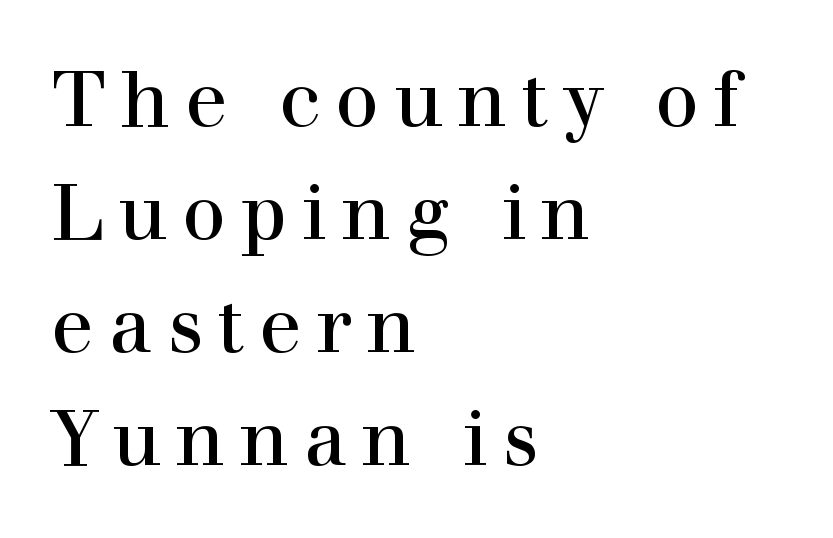
{"serif": "yes", "italic": "no", "bold": "no", "weight": "regular", "width": "normal", "stroke_contrast": "high", "x_height": "medium", "monospaced": "no", "underline": "no", "align": "left", "line_spacing": "normal", "line_spacing_ratio": 1.45, "glyph_px": 78}
